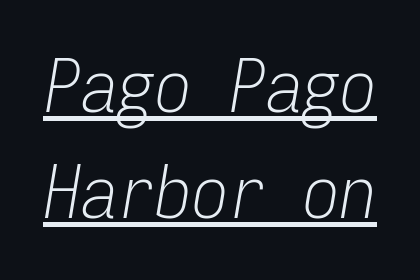
{"italic": "yes", "lean": "right", "slant_degrees": 9, "bold": "no", "weight": "light", "width": "condensed", "stroke_contrast": "low", "x_height": "medium", "monospaced": "yes", "underline": "yes", "line_spacing": "normal", "line_spacing_ratio": 1.43, "letter_spacing": "normal", "letter_spacing_em": 0.0, "glyph_px": 74}
